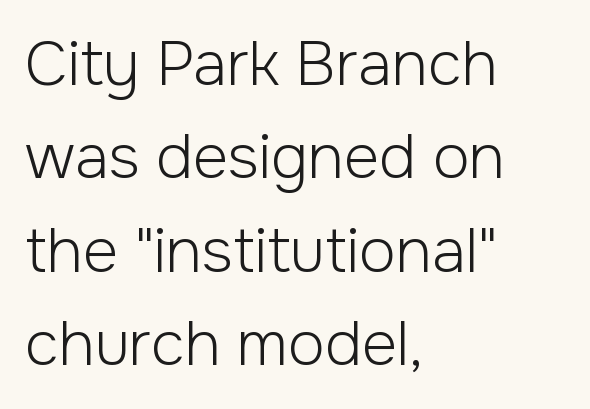
The face used here is proportionally spaced, like ordinary book or web type. The glyphs in this specimen are sans serif. Summary of weight: not heavy and not bold. Every row of glyphs begins at an identical x-position on the left. Leading: standard.
